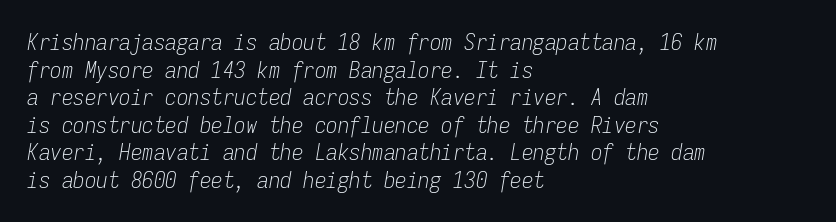
Q: Is the text bold? A: No.
Q: Is the text italic (slanted)? A: Yes, it leans right by about 9 degrees.
Q: Is the text underlined? A: No.
Q: How is the paragraph aligned? A: Left-aligned.
Q: Is the spacing between letters normal or unusually wide? A: Normal.
